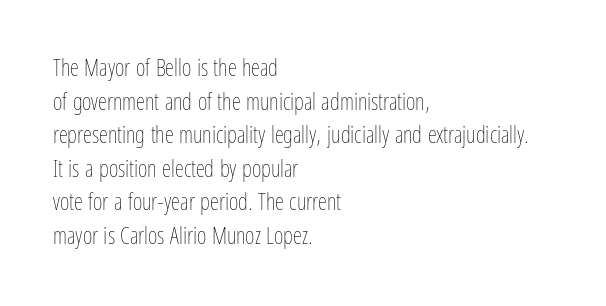
{"italic": "no", "bold": "no", "underline": "no", "align": "left", "line_spacing": "normal", "line_spacing_ratio": 1.46, "letter_spacing": "normal", "letter_spacing_em": 0.0, "glyph_px": 23}
